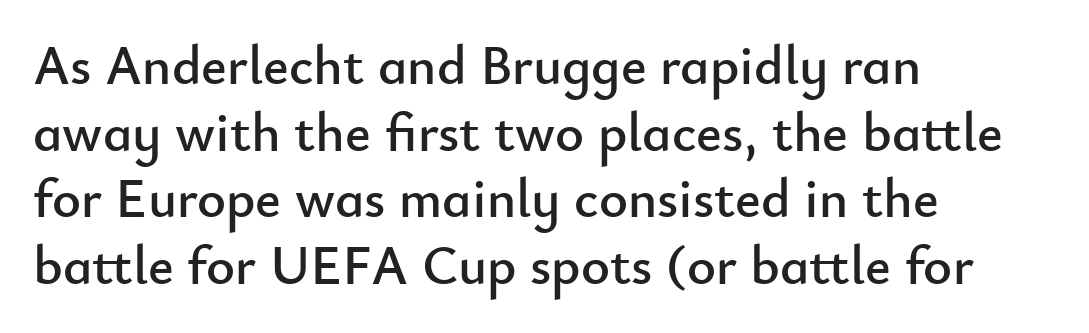
The image shows 55 px sans-serif type, upright; set left-aligned, line spacing 1.21x, normal letter spacing, not underlined; low stroke contrast and a small x-height.
